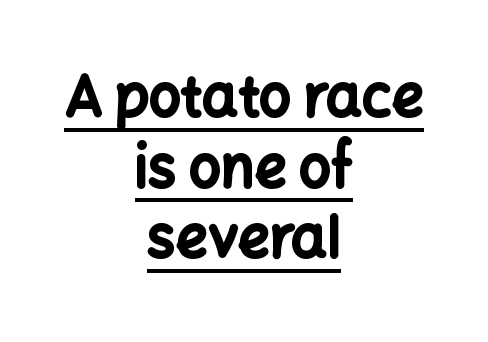
The image shows 56 px bold sans-serif type, upright; set centered, normal line spacing (1.26x), normal letter spacing, underlined; low stroke contrast and a medium x-height.
